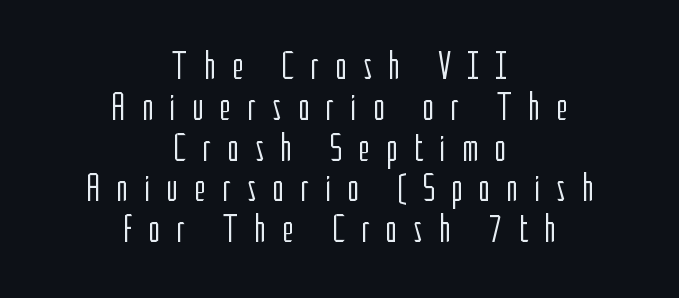
Q: Is the text bold? A: No.
Q: Is the text italic (slanted)? A: No, it is upright.
Q: Is the typeface a serif or a sans-serif typeface? A: Sans-serif.
Q: Is the text underlined? A: No.
Q: How is the paragraph aligned? A: Centered.
Q: Is the spacing between letters normal or unusually wide? A: Unusually wide.
Q: Is the spacing between lines tight, normal or loose? A: Tight.
Q: Width (condensed, normal, or wide)? A: Condensed.
Q: Stroke contrast? A: Low.
Q: x-height? A: Medium.
Q: Monospaced? A: No.
